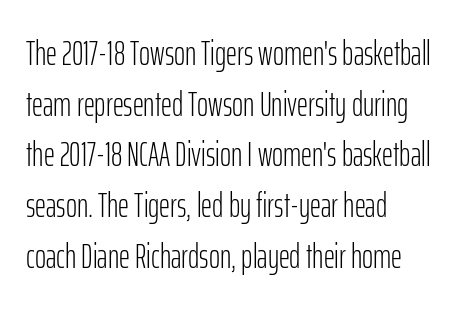
Q: Is the text bold? A: No.
Q: Is the text italic (slanted)? A: No, it is upright.
Q: Is the typeface a serif or a sans-serif typeface? A: Sans-serif.
Q: Is the text underlined? A: No.
Q: How is the paragraph aligned? A: Left-aligned.
Q: Is the spacing between letters normal or unusually wide? A: Normal.
Q: Is the spacing between lines tight, normal or loose? A: Normal.
Q: Width (condensed, normal, or wide)? A: Condensed.
Q: Stroke contrast? A: Low.
Q: x-height? A: Medium.
Q: Monospaced? A: No.
